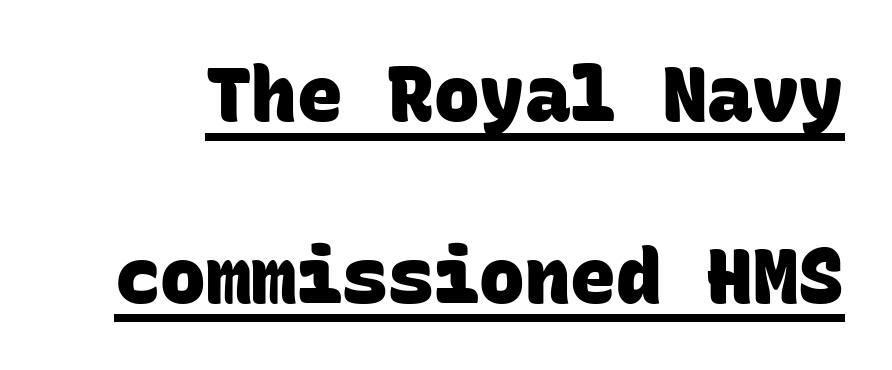
Q: Is the text bold? A: Yes.
Q: Is the typeface a serif or a sans-serif typeface? A: Sans-serif.
Q: Is the text underlined? A: Yes.
Q: Is the spacing between letters normal or unusually wide? A: Normal.
Q: Is the spacing between lines tight, normal or loose? A: Loose.
Q: Width (condensed, normal, or wide)? A: Normal.
Q: Stroke contrast? A: Low.
Q: x-height? A: Large.
Q: Monospaced? A: Yes.
